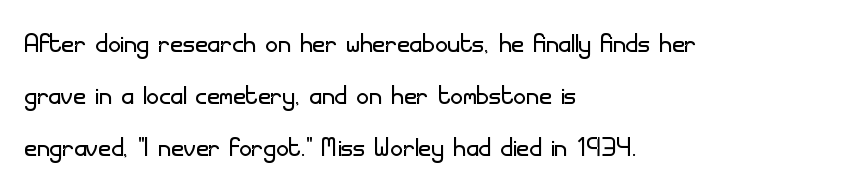
The image shows 35 px light sans-serif type, upright; set left-aligned, normal line spacing (1.48x), normal letter spacing, not underlined; low stroke contrast and a small x-height.
